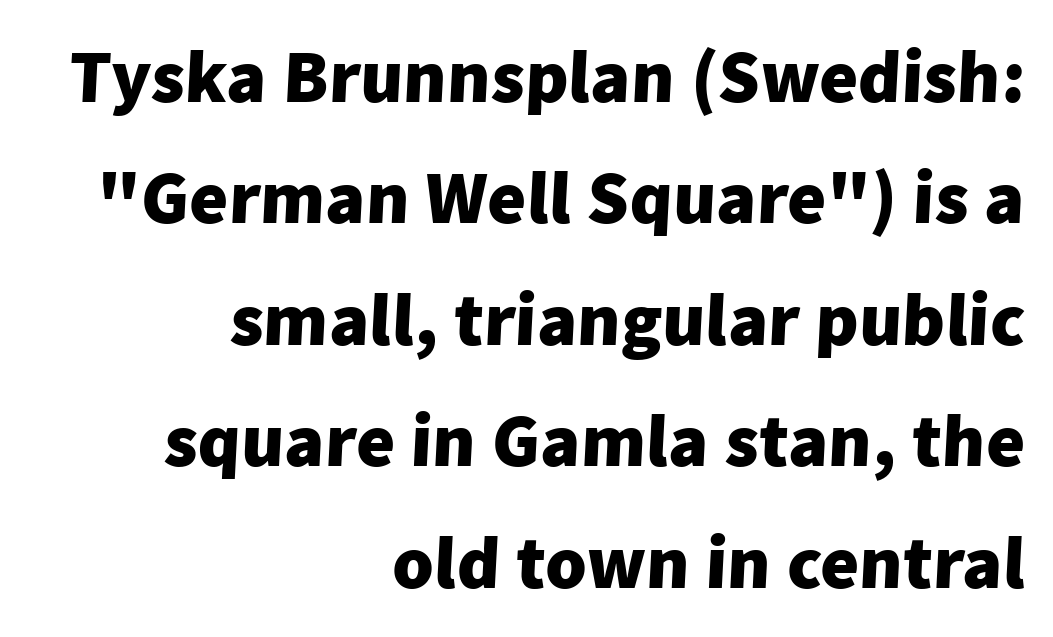
The image shows 75 px heavy sans-serif type; set right-aligned, normal line spacing (1.62x), normal letter spacing, not underlined; low stroke contrast and a medium x-height.
